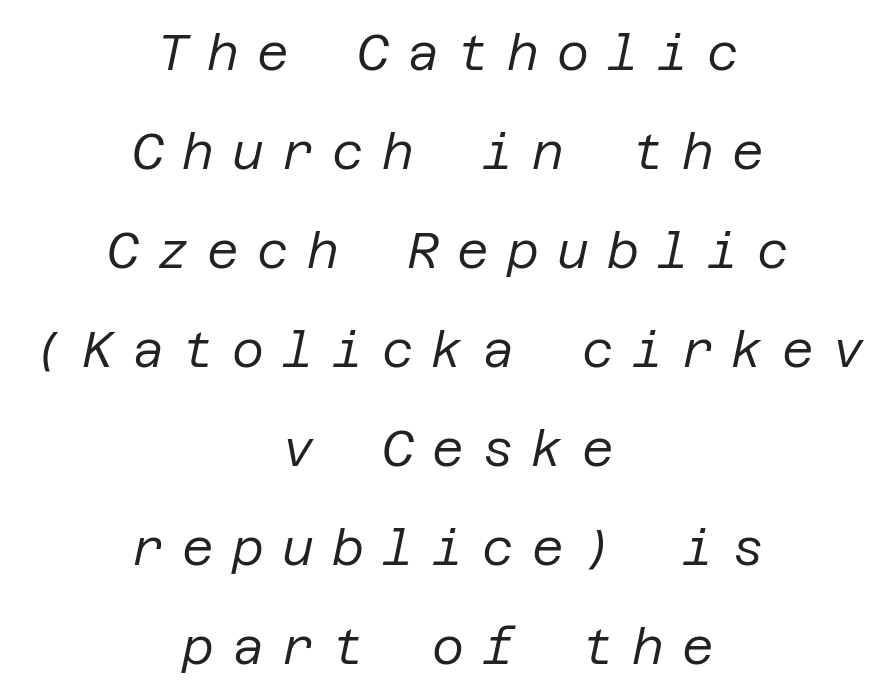
{"italic": "yes", "lean": "right", "slant_degrees": 12, "bold": "no", "weight": "regular", "width": "normal", "stroke_contrast": "low", "x_height": "large", "underline": "no", "align": "center", "line_spacing": "loose", "line_spacing_ratio": 2.02, "letter_spacing": "wide", "letter_spacing_em": 0.37, "glyph_px": 49}
